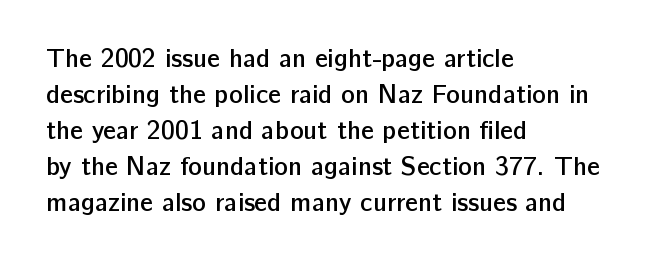
{"italic": "no", "bold": "semi", "underline": "no", "align": "left", "line_spacing": "normal", "line_spacing_ratio": 1.38, "letter_spacing": "normal", "letter_spacing_em": 0.0, "glyph_px": 26}
